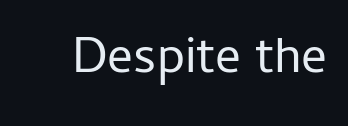
The image shows 51 px regular-weight sans-serif type, upright; set normal letter spacing, not underlined; low stroke contrast and a medium x-height.
